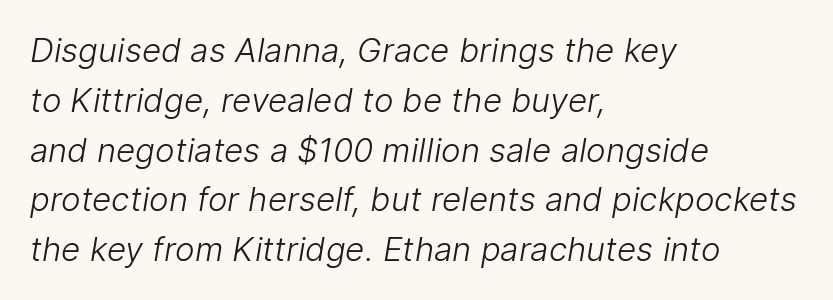
I'd call this a sans setting — the letters go barefoot. Rule under the text: the space is simply empty. Regular leading. Caption: face not bold, strokes unweighted.
